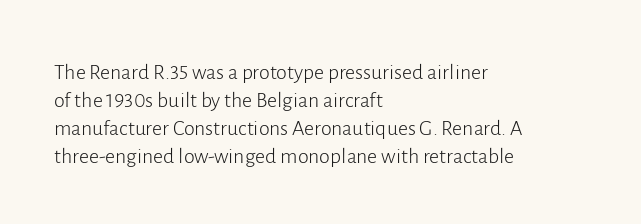
No extra ink here — the face is not bold. Students, observe: this is what conventionally led text looks like. Visually the block forms a straight wall on the left and a jagged coastline on the right. Clear beneath every line of the passage.
